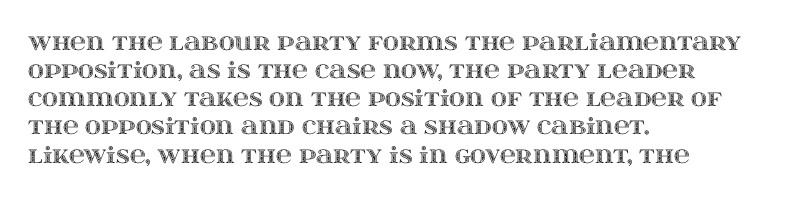
{"italic": "no", "underline": "no", "align": "left", "line_spacing": "normal", "line_spacing_ratio": 1.28, "letter_spacing": "normal", "letter_spacing_em": 0.0, "glyph_px": 22}
